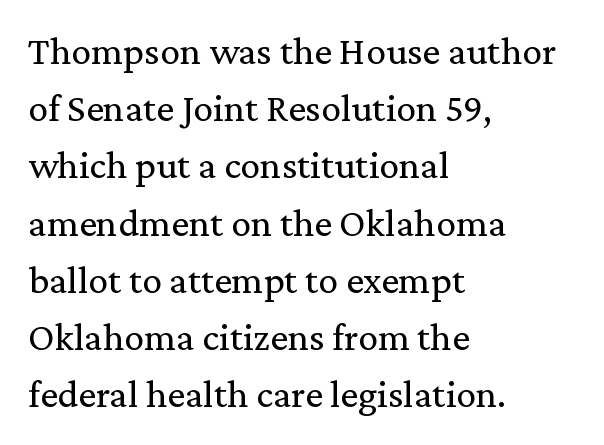
Q: Is the text bold? A: No.
Q: Is the text italic (slanted)? A: No, it is upright.
Q: Is the typeface a serif or a sans-serif typeface? A: Serif.
Q: Is the text underlined? A: No.
Q: How is the paragraph aligned? A: Left-aligned.
Q: Is the spacing between letters normal or unusually wide? A: Normal.
Q: Is the spacing between lines tight, normal or loose? A: Normal.
Q: Width (condensed, normal, or wide)? A: Normal.
Q: Stroke contrast? A: Medium.
Q: x-height? A: Medium.
Q: Monospaced? A: No.
